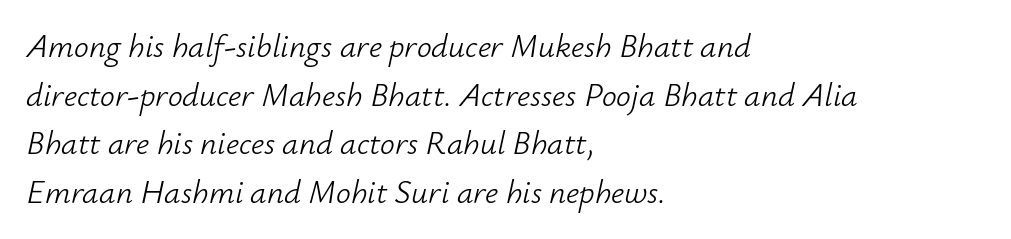
Q: Is the text bold? A: No.
Q: Is the text italic (slanted)? A: Yes, it leans right by about 12 degrees.
Q: Is the text underlined? A: No.
Q: How is the paragraph aligned? A: Left-aligned.
Q: Is the spacing between letters normal or unusually wide? A: Normal.
Q: Is the spacing between lines tight, normal or loose? A: Normal.
Q: Width (condensed, normal, or wide)? A: Normal.
Q: Stroke contrast? A: Low.
Q: x-height? A: Small.
Q: Monospaced? A: No.
